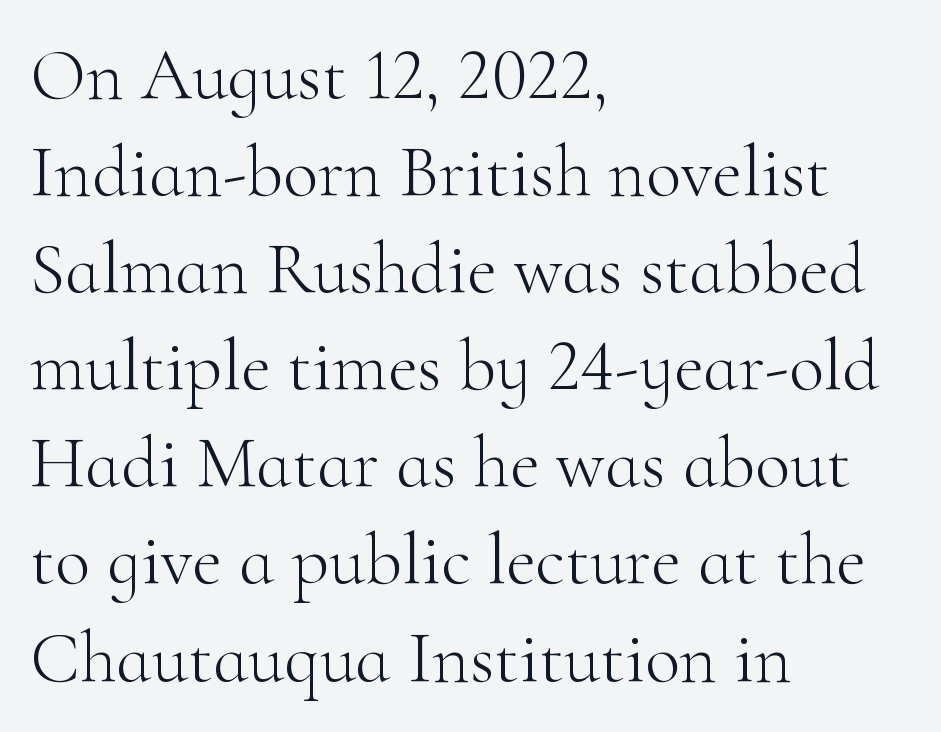
These lines were composed using upright roman letters. The letters advance in unequal steps, a hallmark of proportional type. Stem width sits at or under what a default text font uses. Inter-character spacing is left at the font's built-in metrics. Rows of type keep a routine distance in the vertical direction.
